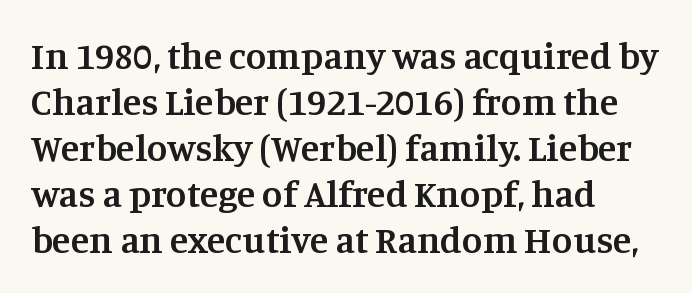
Typeset ragged right — the left edge is the straight one. Spacing between characters is what you'd get straight out of the box. Look at the bottom of the vertical strokes: they flare into serifs here. The type sits square on the baseline with zero lean.
